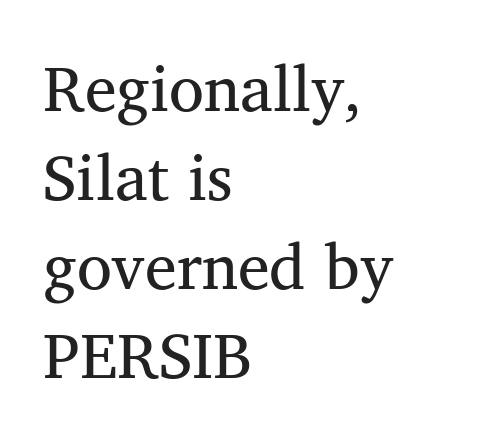
The image shows 64 px regular-weight serif type; set left-aligned, normal line spacing (1.39x), normal letter spacing, not underlined; medium stroke contrast and a medium x-height.
